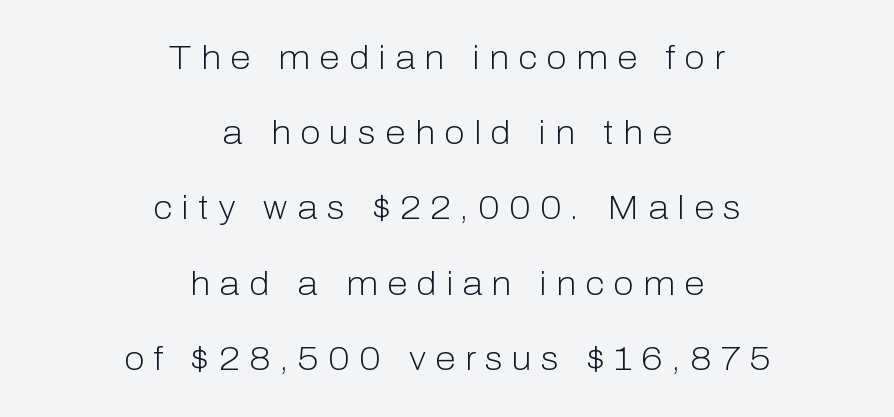
A clean baseline with only descenders dipping below it. This sample has the flowing, uneven cadence of proportional lettering. Regarding serifs, this sample does without them. Spacing between characters has been opened up far beyond the box default. Posture: straight, roman, zero tilt.
